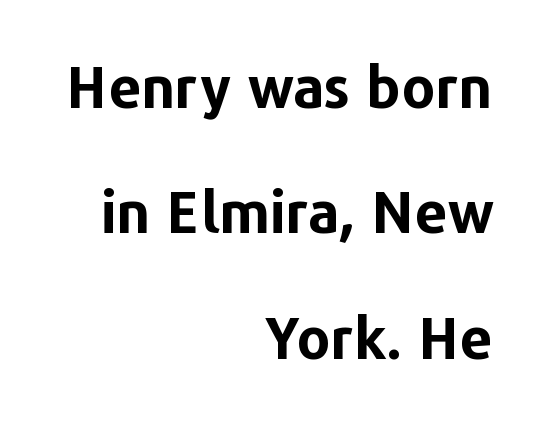
The image shows 58 px bold sans-serif type, upright; set right-aligned, loose line spacing (2.16x), normal letter spacing, not underlined; low stroke contrast and a medium x-height.
